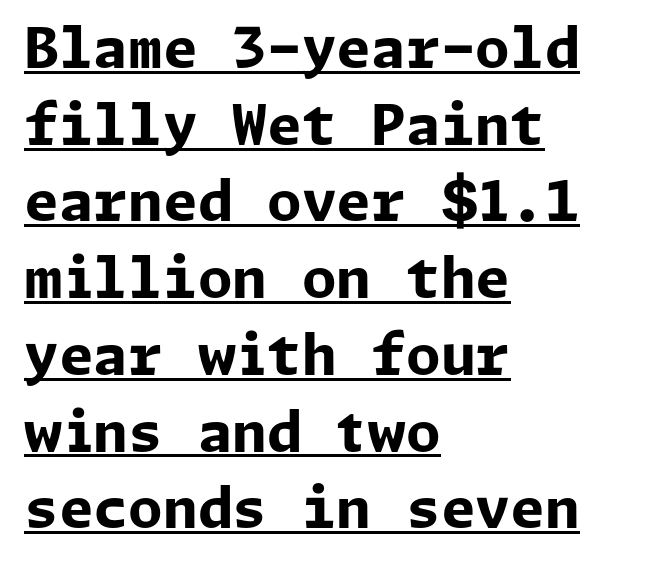
Q: Is the text bold? A: Yes.
Q: Is the text italic (slanted)? A: No, it is upright.
Q: Is the typeface a serif or a sans-serif typeface? A: Sans-serif.
Q: Is the text underlined? A: Yes.
Q: How is the paragraph aligned? A: Left-aligned.
Q: Is the spacing between letters normal or unusually wide? A: Normal.
Q: Is the spacing between lines tight, normal or loose? A: Normal.
Q: Width (condensed, normal, or wide)? A: Normal.
Q: Stroke contrast? A: Low.
Q: x-height? A: Medium.
